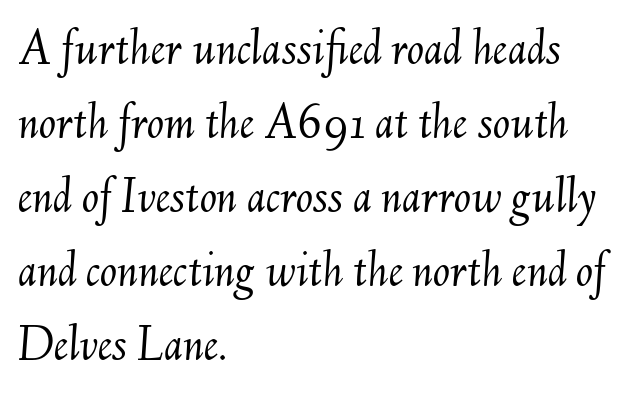
The image shows 51 px light type, italic (leaning right); set left-aligned, normal line spacing (1.45x), normal letter spacing, not underlined; medium stroke contrast and a small x-height.
